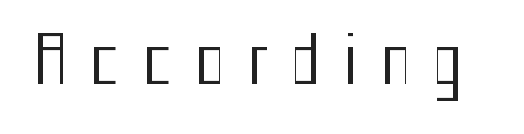
The image shows 65 px regular-weight, condensed sans-serif type, upright; set unusually wide letter spacing (+0.34 em), not underlined; medium stroke contrast and a medium x-height.
